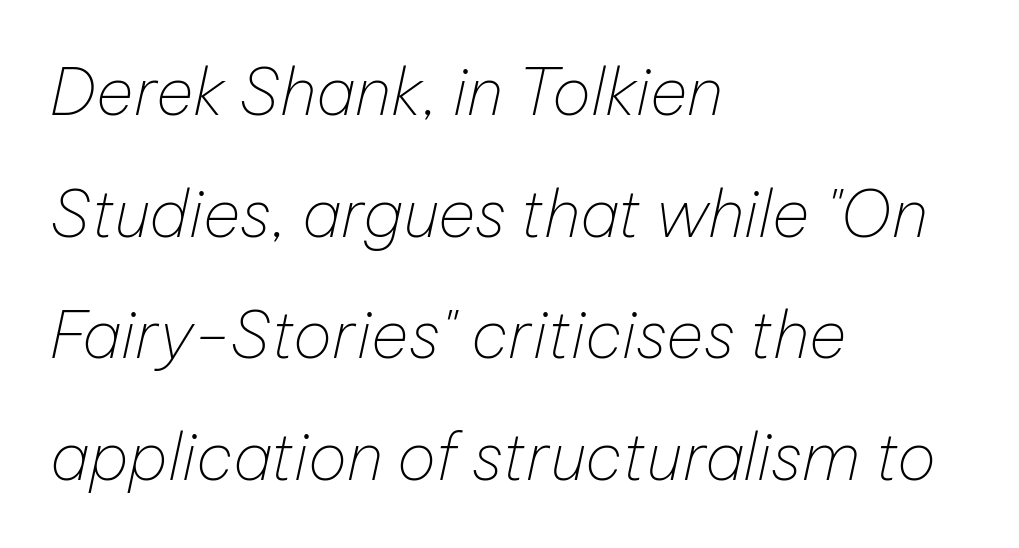
Q: Is the text bold? A: No.
Q: Is the text italic (slanted)? A: Yes, it leans right by about 12 degrees.
Q: Is the text underlined? A: No.
Q: How is the paragraph aligned? A: Left-aligned.
Q: Is the spacing between letters normal or unusually wide? A: Normal.
Q: Width (condensed, normal, or wide)? A: Normal.
Q: Stroke contrast? A: Low.
Q: x-height? A: Medium.
Q: Monospaced? A: No.
